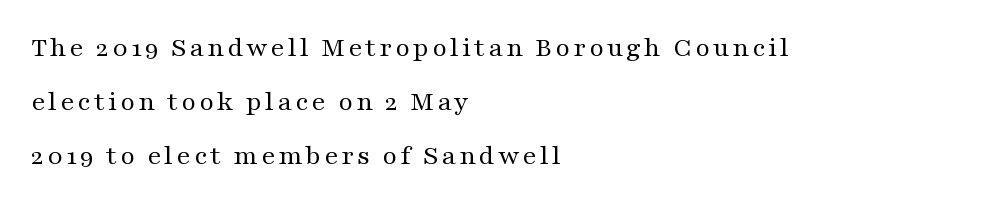
The image shows 28 px regular-weight, wide serif type, upright; set left-aligned, loose line spacing (1.92x), not underlined; medium stroke contrast and a medium x-height.
